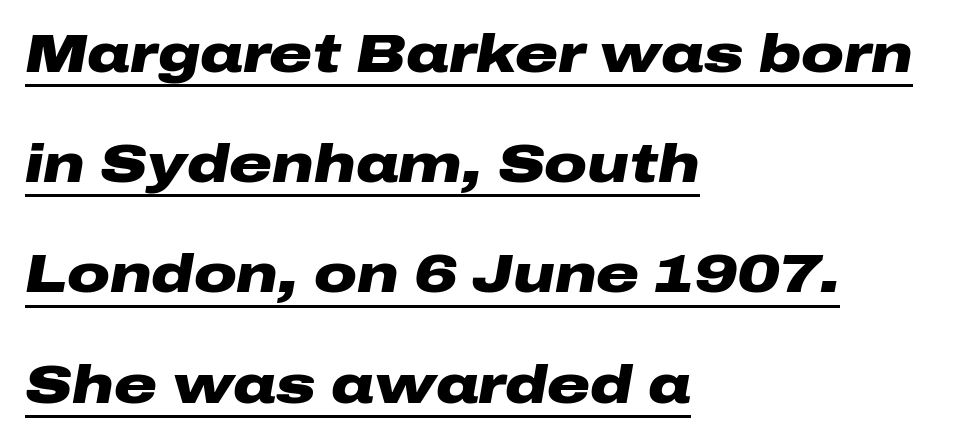
{"italic": "yes", "lean": "right", "slant_degrees": 10, "bold": "yes", "weight": "heavy", "width": "wide", "stroke_contrast": "low", "x_height": "medium", "monospaced": "no", "underline": "yes", "align": "left", "line_spacing": "loose", "line_spacing_ratio": 2.08, "letter_spacing": "normal", "letter_spacing_em": 0.0, "glyph_px": 53}
